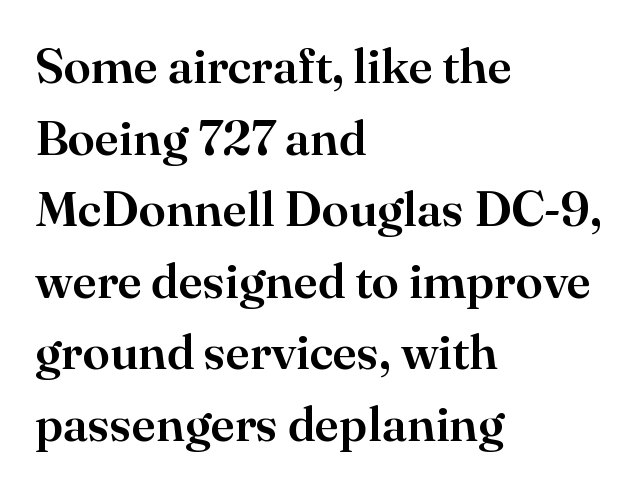
{"serif": "yes", "italic": "no", "width": "normal", "stroke_contrast": "high", "x_height": "small", "monospaced": "no", "underline": "no", "align": "left", "line_spacing": "normal", "line_spacing_ratio": 1.46, "letter_spacing": "normal", "letter_spacing_em": 0.0, "glyph_px": 49}
